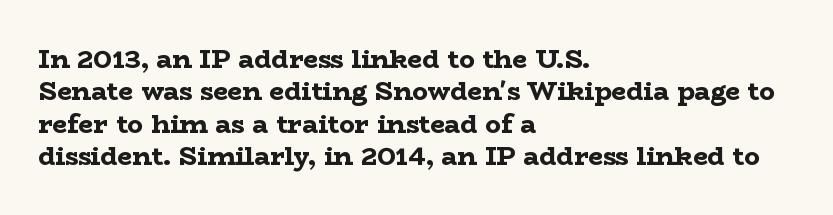
Q: Is the text bold? A: Yes.
Q: Is the text italic (slanted)? A: No, it is upright.
Q: Is the text underlined? A: No.
Q: How is the paragraph aligned? A: Left-aligned.
Q: Is the spacing between letters normal or unusually wide? A: Normal.
Q: Is the spacing between lines tight, normal or loose? A: Normal.
